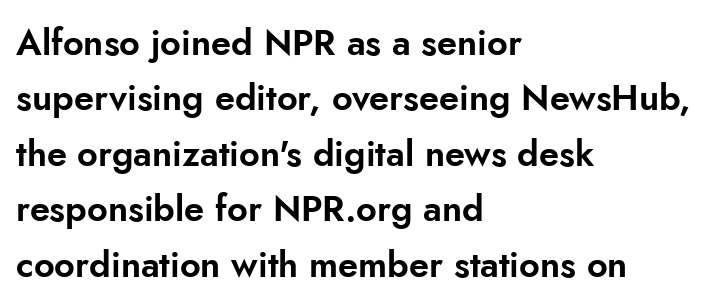
Glyph-to-glyph distance matches everyday printed text. Is this a sans? Yes — the strokes have no serifs. A typesetter would call this proportional, since set widths differ per character. It's the straight-up-and-down kind of type.
